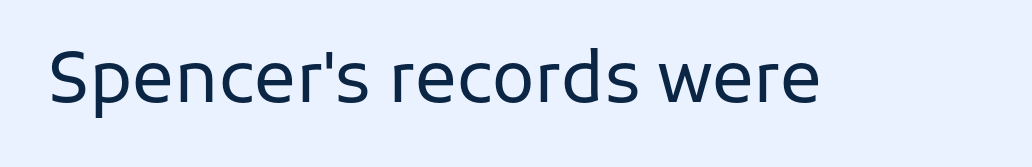
Vertical stems look standard width or narrower in stroke. The glyphs are unaccompanied by any horizontal stroke below them. Unlike italic type, these characters show no tilt at all. Honestly, the letter spacing is just normal — you wouldn't notice it. Varying glyph widths throughout — classic text-font behaviour.
